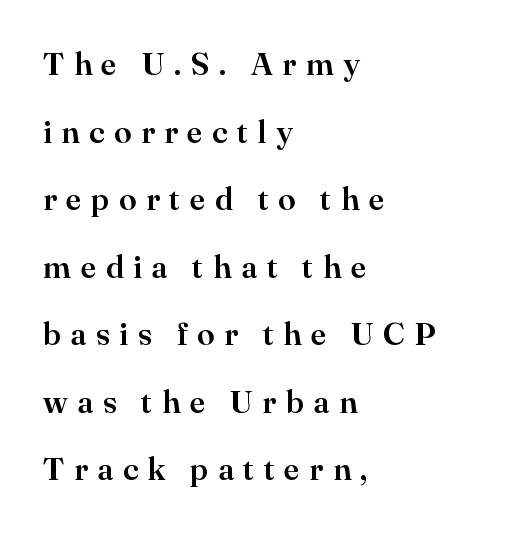
Q: Is the text italic (slanted)? A: No, it is upright.
Q: Is the typeface a serif or a sans-serif typeface? A: Serif.
Q: Is the text underlined? A: No.
Q: How is the paragraph aligned? A: Left-aligned.
Q: Is the spacing between letters normal or unusually wide? A: Unusually wide.
Q: Is the spacing between lines tight, normal or loose? A: Loose.
Q: Width (condensed, normal, or wide)? A: Normal.
Q: Stroke contrast? A: High.
Q: x-height? A: Small.
Q: Monospaced? A: No.
